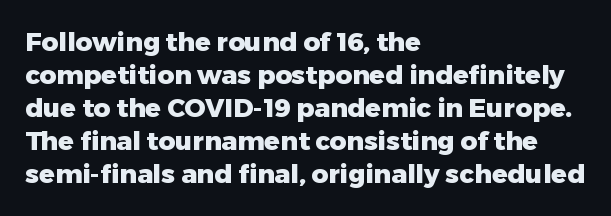
Q: Is the text bold? A: Yes.
Q: Is the text italic (slanted)? A: No, it is upright.
Q: Is the text underlined? A: No.
Q: How is the paragraph aligned? A: Left-aligned.
Q: Is the spacing between letters normal or unusually wide? A: Normal.
Q: Is the spacing between lines tight, normal or loose? A: Normal.
